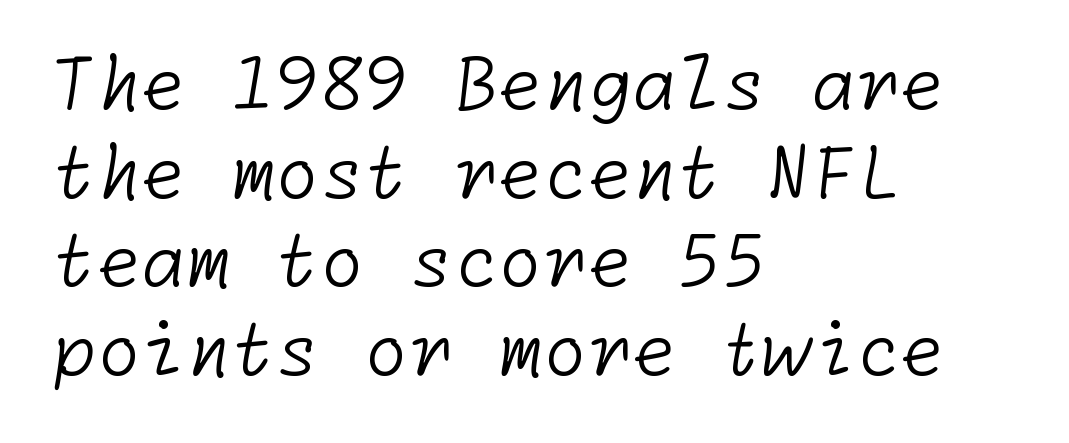
{"serif": "no", "bold": "no", "weight": "light", "width": "normal", "stroke_contrast": "low", "x_height": "medium", "underline": "no", "align": "left", "line_spacing_ratio": 1.23, "letter_spacing": "normal", "letter_spacing_em": 0.0, "glyph_px": 72}
